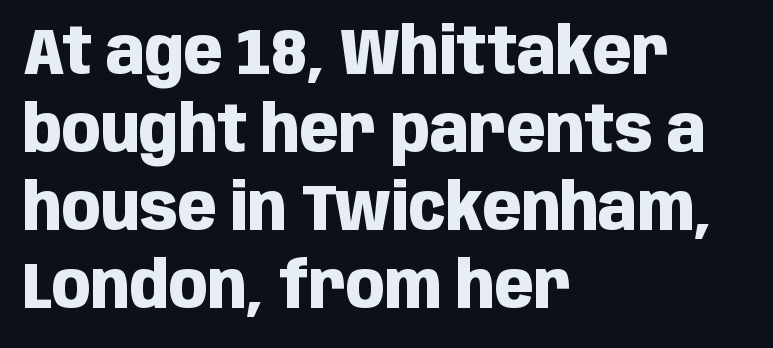
The image shows 64 px heavy, condensed sans-serif type, upright; set left-aligned, line spacing 1.22x, normal letter spacing, not underlined; low stroke contrast and a large x-height.
